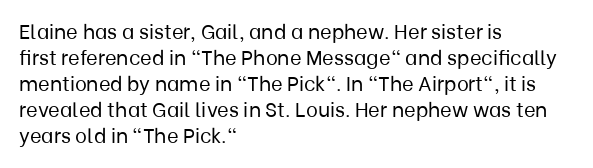
{"italic": "no", "bold": "no", "underline": "no", "align": "left", "line_spacing": "normal", "line_spacing_ratio": 1.3, "letter_spacing": "normal", "letter_spacing_em": 0.0, "glyph_px": 20}
